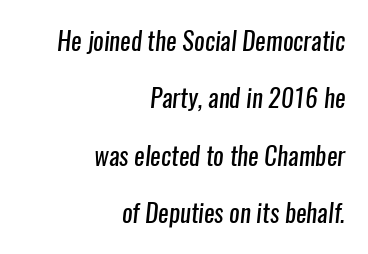
Q: Is the text bold? A: No.
Q: Is the text underlined? A: No.
Q: How is the paragraph aligned? A: Right-aligned.
Q: Is the spacing between letters normal or unusually wide? A: Normal.
Q: Is the spacing between lines tight, normal or loose? A: Loose.
